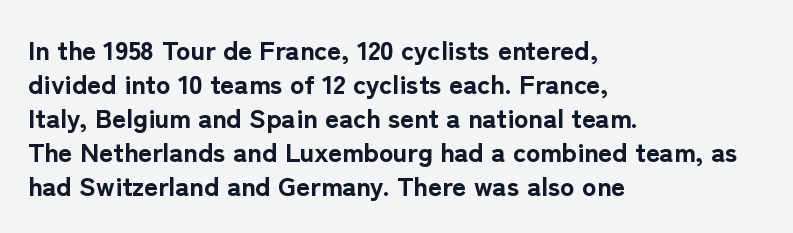
The image shows 27 px bold type, upright; set left-aligned, normal line spacing (1.26x), normal letter spacing, not underlined.
